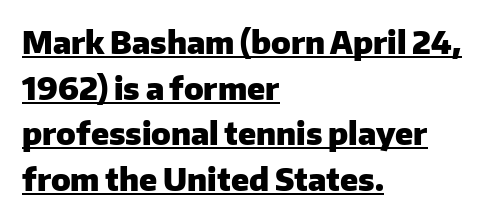
If you drew a ruler down the left edge, every line would touch it. Note the varied advance widths — an 'i' is clearly narrower than an 'm'. Compared with typical paragraphs, the rows here are spaced about the same. Typographically, this falls in the sans-serif category.
